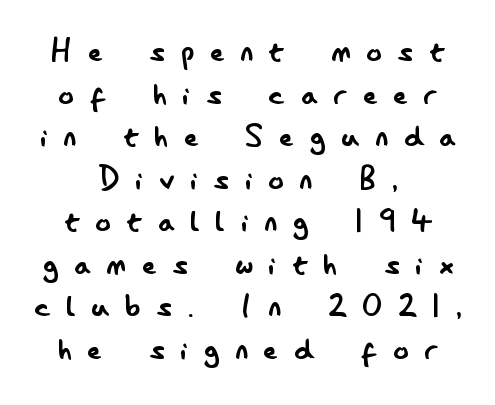
Look at the tracking — it's clearly loosened, letters drifting apart. Stroke mass is kept to a normal reading level or below. You can tell from the bare stems that sans-serif type was used. Is this a fixed-width face? No — the glyphs have proportional, varying widths.
